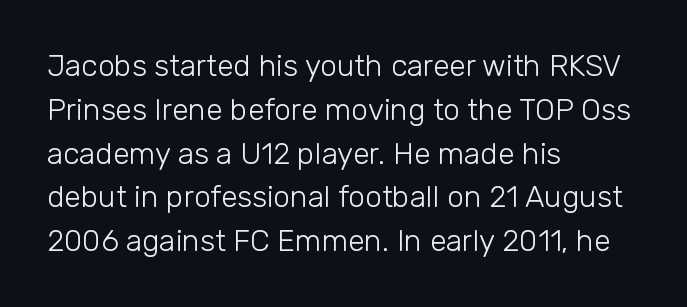
The letters stand upright; this is a roman face. The glyphs in this specimen are sans serif. Whoever set this chose a conventional vertical rhythm. Nothing unusual about the tracking: characters are spaced as the font intends. Alignment: flush left.
